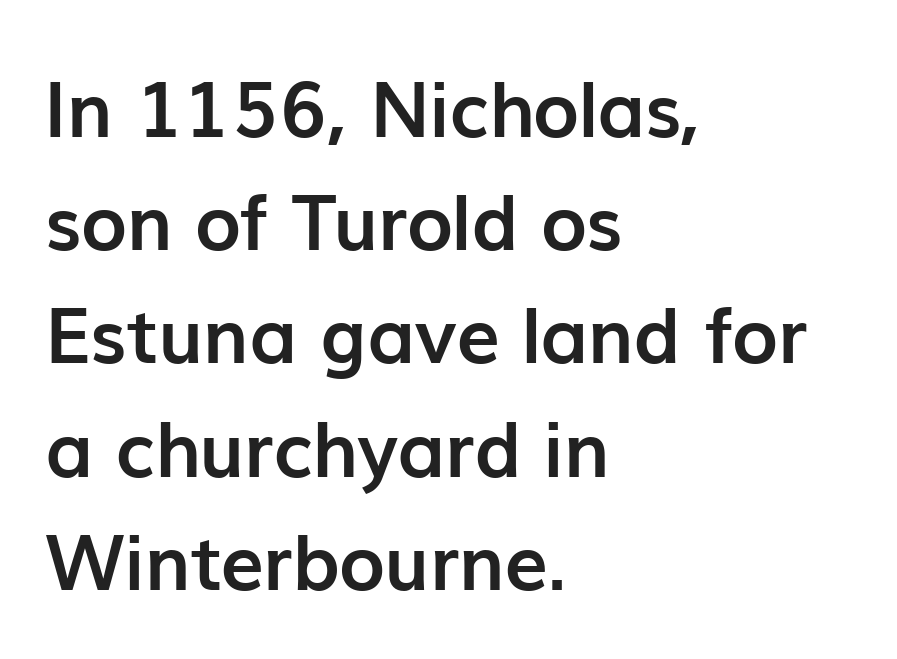
The image shows 77 px semibold sans-serif type, upright; set left-aligned, normal line spacing (1.47x), normal letter spacing, not underlined; low stroke contrast and a medium x-height.
